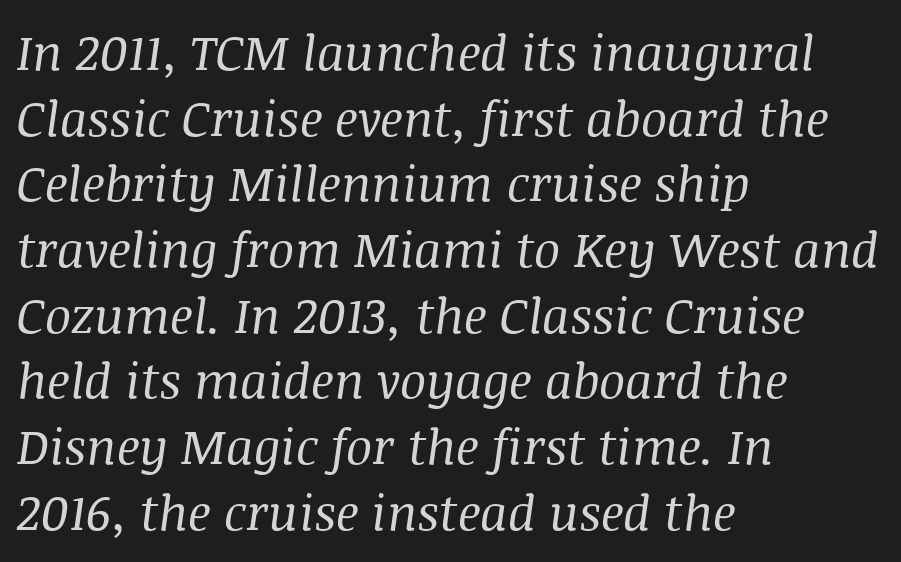
The gaps between neighbouring characters are ordinary and unremarkable. The axis of the letterforms is tilted away from vertical. The space directly below the letters is spotless. How would I describe the line gaps? Plain and ordinary. Look at the bottom of the vertical strokes: they flare into serifs here. Note the varied advance widths — an 'i' is clearly narrower than an 'm'.
